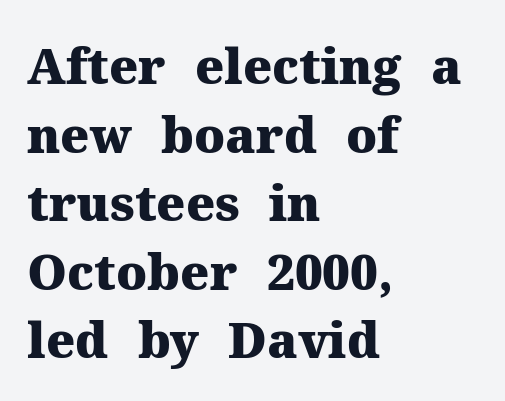
Q: Is the text bold? A: Yes.
Q: Is the text italic (slanted)? A: No, it is upright.
Q: Is the typeface a serif or a sans-serif typeface? A: Serif.
Q: Is the text underlined? A: No.
Q: How is the paragraph aligned? A: Left-aligned.
Q: Is the spacing between letters normal or unusually wide? A: Normal.
Q: Is the spacing between lines tight, normal or loose? A: Normal.
Q: Width (condensed, normal, or wide)? A: Normal.
Q: Stroke contrast? A: Medium.
Q: x-height? A: Medium.
Q: Monospaced? A: No.
